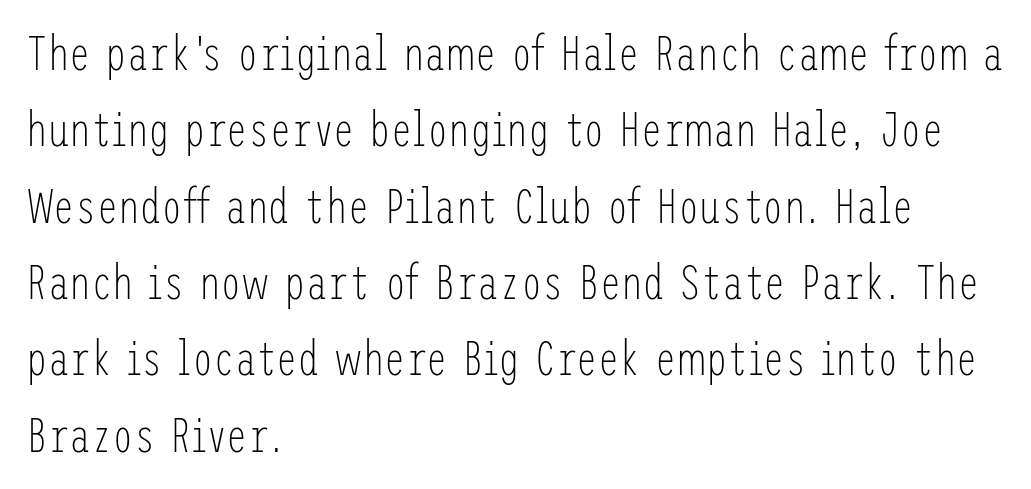
Letters rest on an invisible, unmarked baseline. All the whitespace from short lines collects on the right. A sans-serif font was chosen for this passage. Students, observe: this is what conventionally led text looks like. This sample uses an upright cut, with every glyph sitting square on the baseline.
